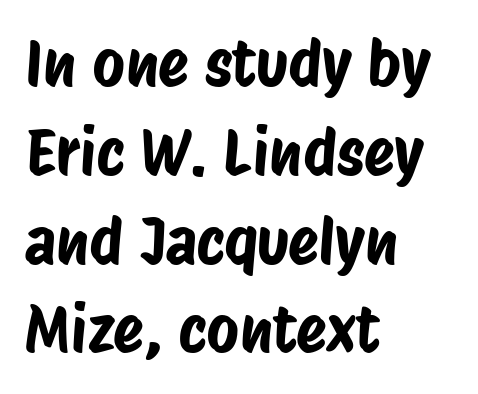
The image shows 63 px condensed sans-serif type; set left-aligned, normal line spacing (1.41x), normal letter spacing, not underlined; low stroke contrast and a large x-height.
